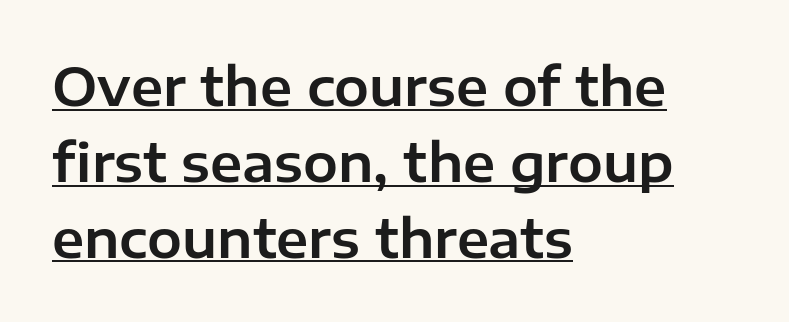
Q: Is the text italic (slanted)? A: No, it is upright.
Q: Is the typeface a serif or a sans-serif typeface? A: Sans-serif.
Q: Is the text underlined? A: Yes.
Q: How is the paragraph aligned? A: Left-aligned.
Q: Is the spacing between letters normal or unusually wide? A: Normal.
Q: Is the spacing between lines tight, normal or loose? A: Normal.
Q: Width (condensed, normal, or wide)? A: Normal.
Q: Stroke contrast? A: Low.
Q: x-height? A: Medium.
Q: Monospaced? A: No.
